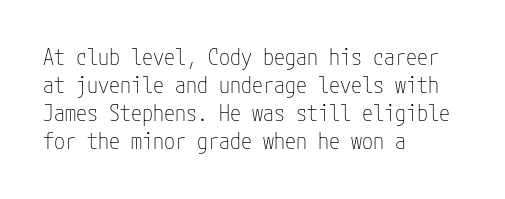
Normally led — the rows are evenly, conventionally spaced. Underlining? Definitely not there. The axis of the letterforms is exactly vertical. The passage is arranged the way most books set body copy — flush left. Default kerning and tracking; the words read as compact shapes.
